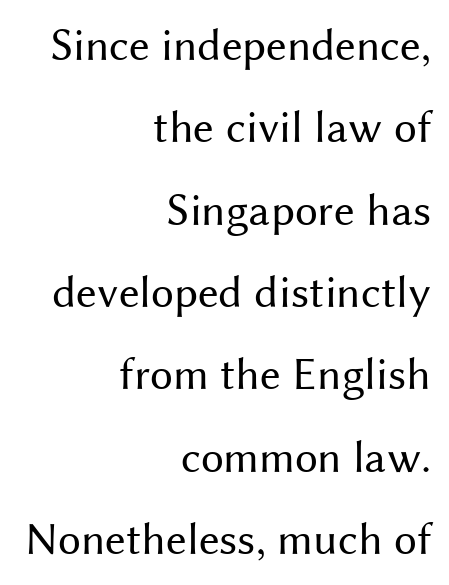
Q: Is the text bold? A: No.
Q: Is the text italic (slanted)? A: No, it is upright.
Q: Is the typeface a serif or a sans-serif typeface? A: Sans-serif.
Q: Is the text underlined? A: No.
Q: How is the paragraph aligned? A: Right-aligned.
Q: Is the spacing between letters normal or unusually wide? A: Normal.
Q: Width (condensed, normal, or wide)? A: Normal.
Q: Stroke contrast? A: Medium.
Q: x-height? A: Medium.
Q: Monospaced? A: No.
